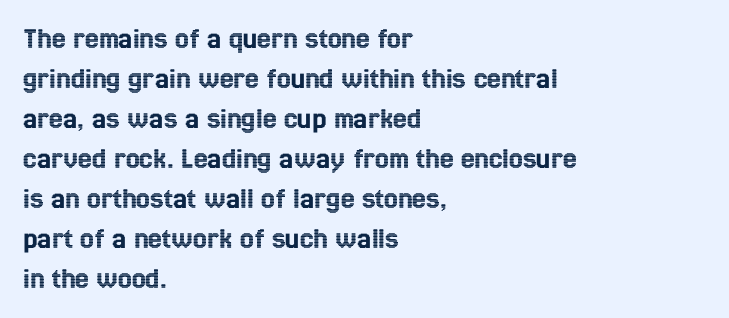
{"italic": "no", "width": "condensed", "x_height": "medium", "monospaced": "no", "underline": "no", "align": "left", "line_spacing": "normal", "line_spacing_ratio": 1.29, "letter_spacing": "normal", "letter_spacing_em": 0.0, "glyph_px": 31}
